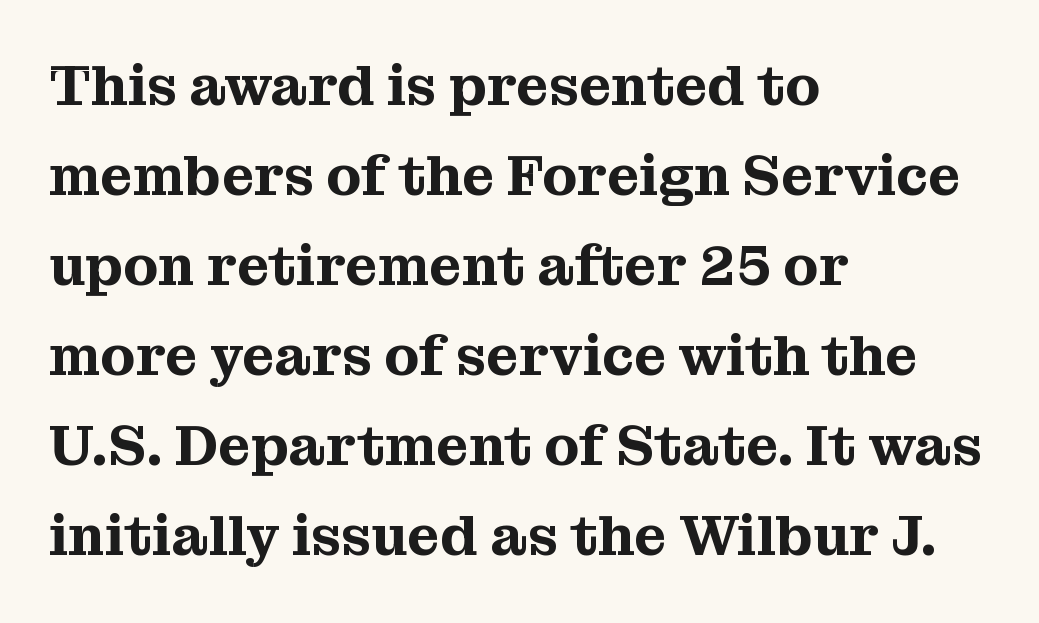
Q: Is the text italic (slanted)? A: No, it is upright.
Q: Is the typeface a serif or a sans-serif typeface? A: Serif.
Q: Is the text underlined? A: No.
Q: How is the paragraph aligned? A: Left-aligned.
Q: Is the spacing between letters normal or unusually wide? A: Normal.
Q: Is the spacing between lines tight, normal or loose? A: Normal.
Q: Width (condensed, normal, or wide)? A: Normal.
Q: Stroke contrast? A: Medium.
Q: x-height? A: Medium.
Q: Monospaced? A: No.
